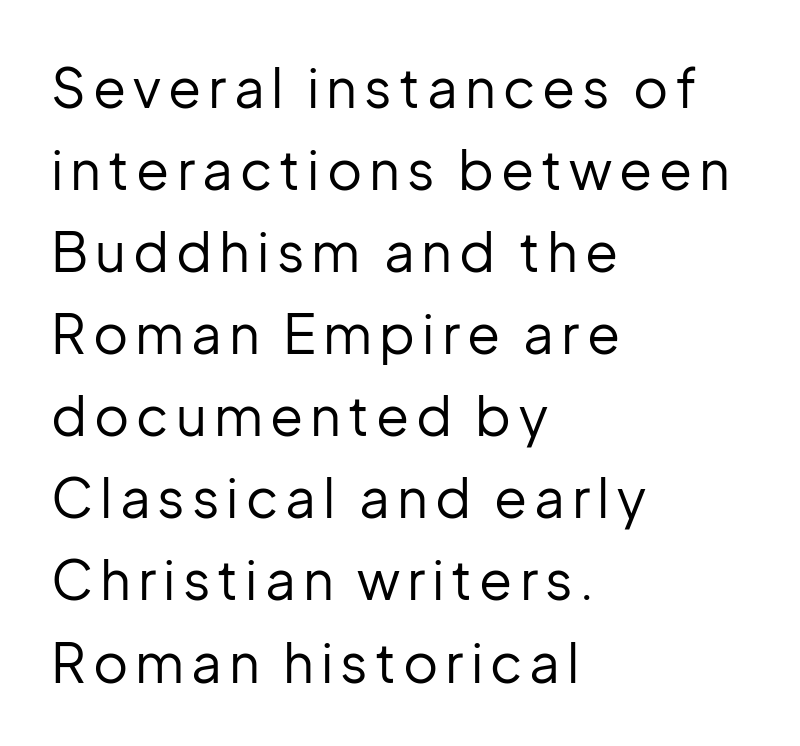
Baseline-to-baseline distance is the conventional proportion of letter height. The rendering anchors every line to the left-hand side. Clear beneath every line of the passage. This is the regular roman posture of the typeface. Proportional: the letters do not fall into vertical columns. Caption: face not bold, strokes unweighted.
